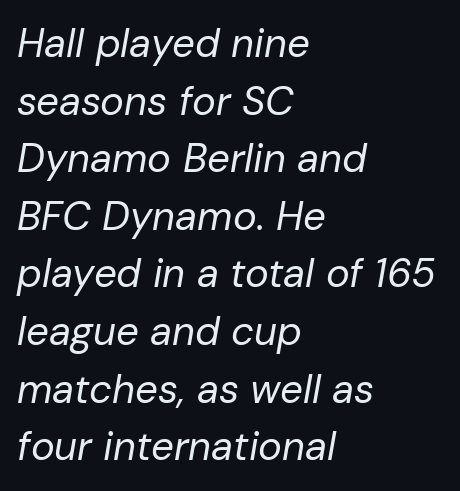
{"italic": "yes", "lean": "right", "slant_degrees": 10, "bold": "no", "weight": "regular", "width": "normal", "stroke_contrast": "low", "x_height": "medium", "monospaced": "no", "underline": "no", "align": "left", "line_spacing": "normal", "line_spacing_ratio": 1.44, "letter_spacing": "normal", "letter_spacing_em": 0.0, "glyph_px": 40}
